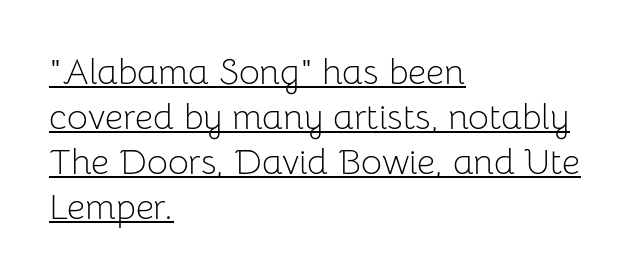
The image shows 36 px light sans-serif type, upright; set left-aligned, normal line spacing (1.25x), normal letter spacing, underlined; low stroke contrast and a medium x-height.
